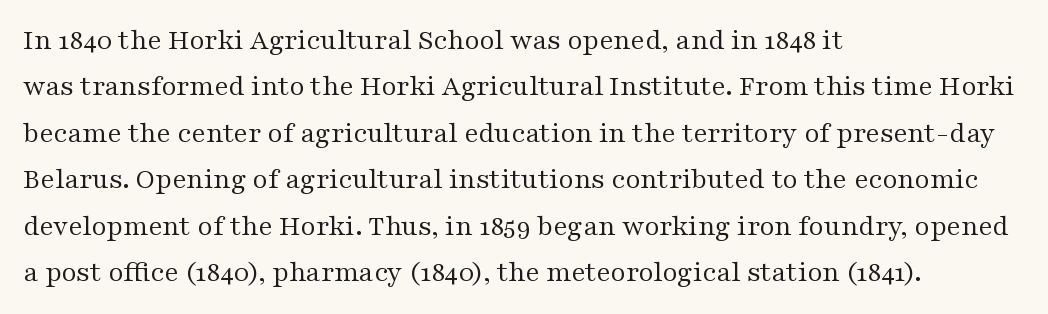
Q: Is the text bold? A: No.
Q: Is the text italic (slanted)? A: No, it is upright.
Q: Is the typeface a serif or a sans-serif typeface? A: Serif.
Q: Is the text underlined? A: No.
Q: How is the paragraph aligned? A: Left-aligned.
Q: Is the spacing between letters normal or unusually wide? A: Normal.
Q: Is the spacing between lines tight, normal or loose? A: Normal.
Q: Width (condensed, normal, or wide)? A: Wide.
Q: Stroke contrast? A: Medium.
Q: x-height? A: Medium.
Q: Monospaced? A: No.
